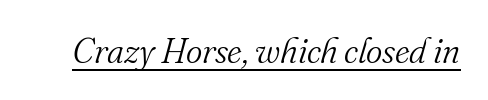
The rendering uses the underline text-decoration. A typesetter would call this proportional, since set widths differ per character. A typesetter would mark this as italic. The face used here is seriffed, in the tradition of book romans.
